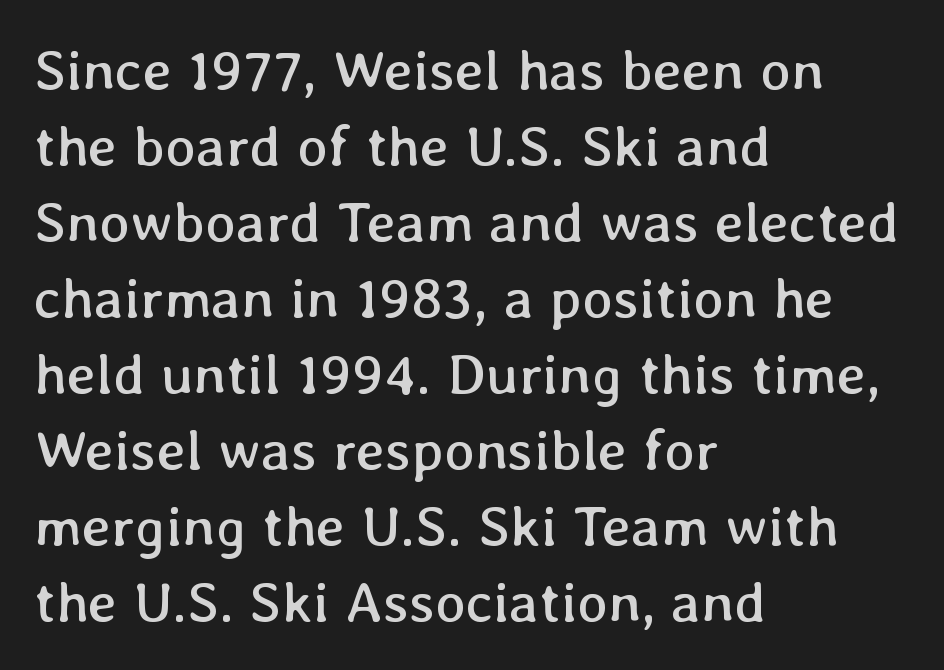
The space beneath each line is pristine and unruled. Posture: straight, roman, zero tilt. Do the characters align in a grid? No, the font is proportional. Leftover space on each line is placed entirely after the last word.
